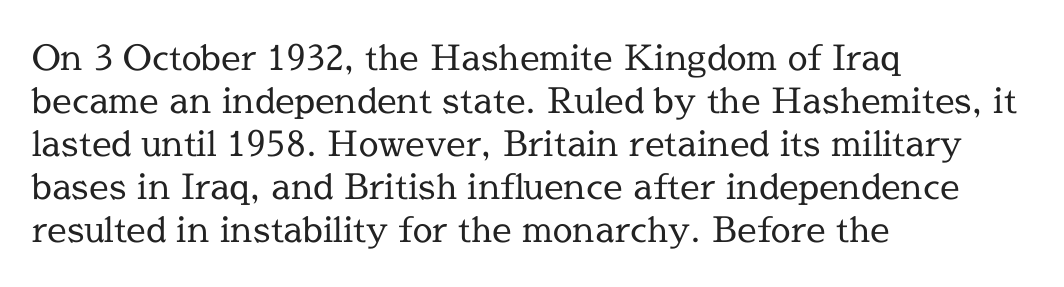
Q: Is the text bold? A: No.
Q: Is the text italic (slanted)? A: No, it is upright.
Q: Is the typeface a serif or a sans-serif typeface? A: Serif.
Q: Is the text underlined? A: No.
Q: How is the paragraph aligned? A: Left-aligned.
Q: Is the spacing between letters normal or unusually wide? A: Normal.
Q: Width (condensed, normal, or wide)? A: Normal.
Q: x-height? A: Medium.
Q: Monospaced? A: No.
